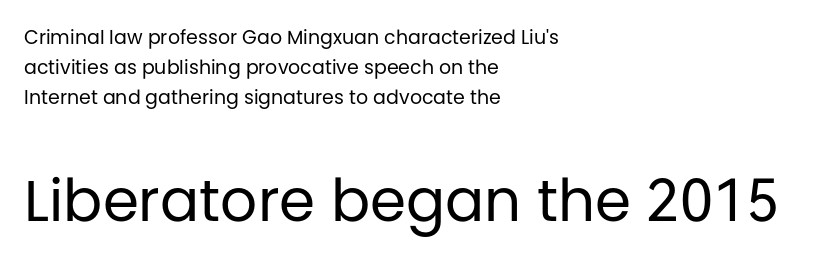
Q: Is the text bold? A: No.
Q: Is the text italic (slanted)? A: No, it is upright.
Q: Is the typeface a serif or a sans-serif typeface? A: Sans-serif.
Q: Is the text underlined? A: No.
Q: How is the paragraph aligned? A: Left-aligned.
Q: Is the spacing between letters normal or unusually wide? A: Normal.
Q: Is the spacing between lines tight, normal or loose? A: Normal.
Q: Which block of text is set in a larger size, the first (top) or the second (bottom)? A: The second (bottom) one.
Q: Width (condensed, normal, or wide)? A: Normal.
Q: Stroke contrast? A: Low.
Q: x-height? A: Large.
Q: Monospaced? A: No.
